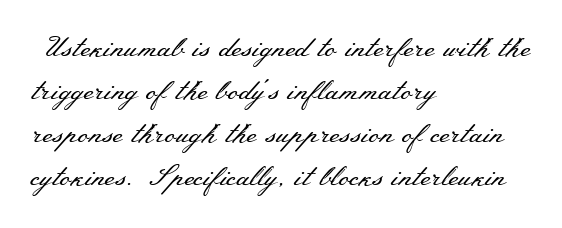
The image shows 28 px regular-weight, wide serif type; set left-aligned, normal line spacing (1.54x), normal letter spacing, not underlined; medium stroke contrast and a small x-height.
